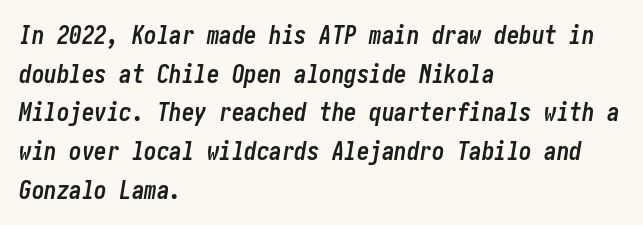
{"italic": "yes", "lean": "right", "slant_degrees": 10, "bold": "yes", "underline": "no", "align": "left", "line_spacing": "normal", "line_spacing_ratio": 1.55, "letter_spacing": "normal", "letter_spacing_em": 0.0, "glyph_px": 25}
